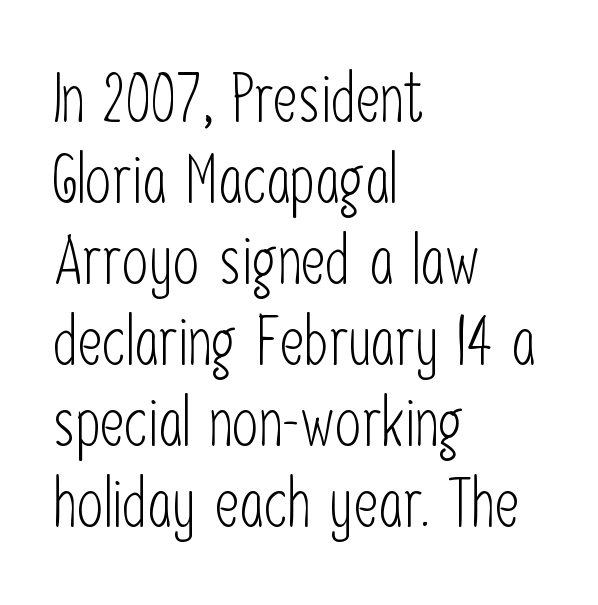
Q: Is the text bold? A: No.
Q: Is the text italic (slanted)? A: No, it is upright.
Q: Is the typeface a serif or a sans-serif typeface? A: Sans-serif.
Q: Is the text underlined? A: No.
Q: How is the paragraph aligned? A: Left-aligned.
Q: Is the spacing between letters normal or unusually wide? A: Normal.
Q: Width (condensed, normal, or wide)? A: Condensed.
Q: Stroke contrast? A: Low.
Q: x-height? A: Medium.
Q: Monospaced? A: No.
